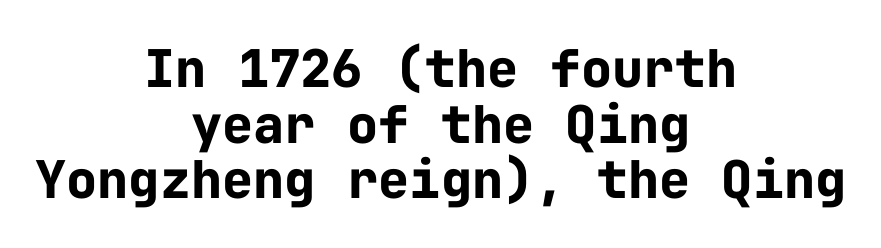
In CSS terms this would be text-align: center. Every stem runs plumb, perpendicular to the baseline. Fixed-width glyphs throughout — classic coding-font behaviour. Nobody touched the tracking dial on this one.
